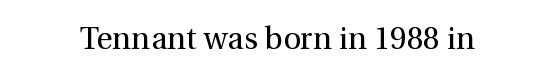
Q: Is the text bold? A: No.
Q: Is the text italic (slanted)? A: No, it is upright.
Q: Is the typeface a serif or a sans-serif typeface? A: Serif.
Q: Is the text underlined? A: No.
Q: Is the spacing between letters normal or unusually wide? A: Normal.
Q: Width (condensed, normal, or wide)? A: Normal.
Q: Stroke contrast? A: Medium.
Q: x-height? A: Medium.
Q: Monospaced? A: No.
